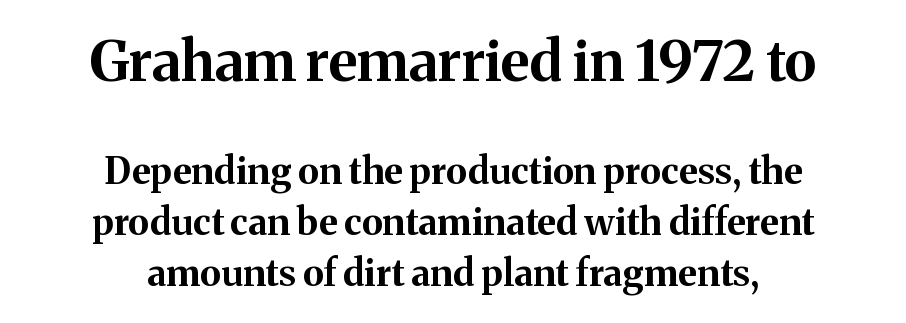
The type family on display is of the serif kind. Proportional: the letters do not fall into vertical columns. Line spacing here is normal. Look at the glyph heights: the upper group is clearly the bigger setting. The letters stand upright; this is a roman face.
